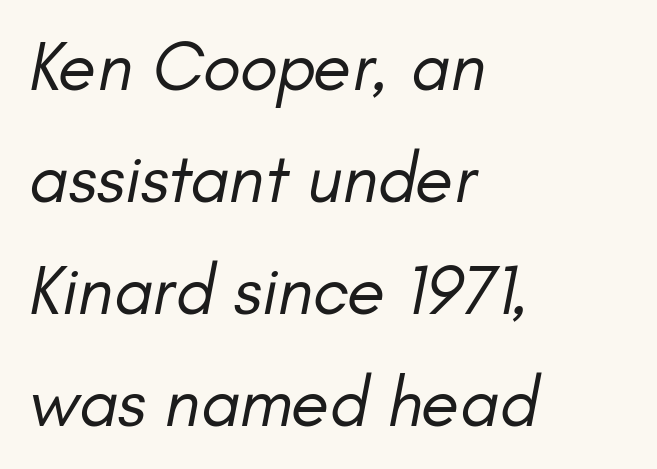
Note the varied advance widths — an 'i' is clearly narrower than an 'm'. Caption: multi-line text, flush left, ragged right. Any mark beneath the type? The region is blank. The characters are drawn with everyday or finer stroke widths. Slant detected: the letters are inclined. The horizontal fit of the characters is conventional and even.
